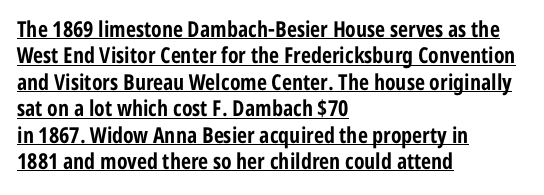
Visually the block forms a straight wall on the left and a jagged coastline on the right. Descenders here cross a horizontal rule under the line. How are the letters spaced? Ordinarily, with no added tracking. Unlike italic type, these characters show no tilt at all. How heavy is the stroke? Heavy — this is a bold.
